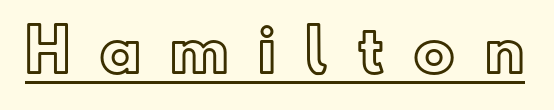
{"italic": "no", "width": "normal", "x_height": "small", "monospaced": "no", "underline": "yes", "letter_spacing": "wide", "letter_spacing_em": 0.49, "glyph_px": 59}
